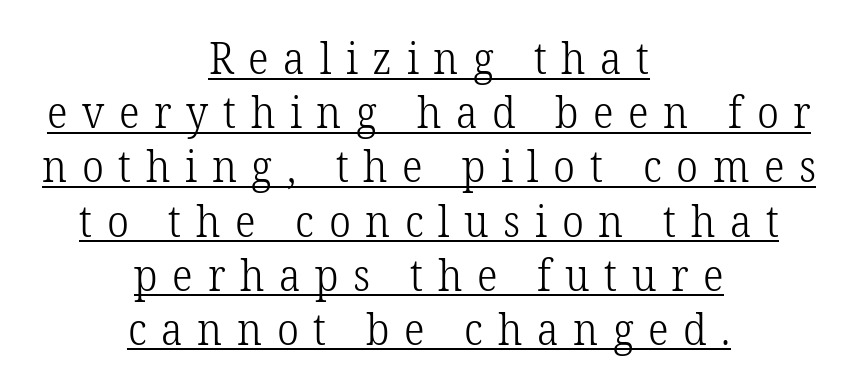
The image shows 43 px light serif type, upright; set centered, normal line spacing (1.26x), unusually wide letter spacing (+0.34 em), underlined; low stroke contrast and a medium x-height.
